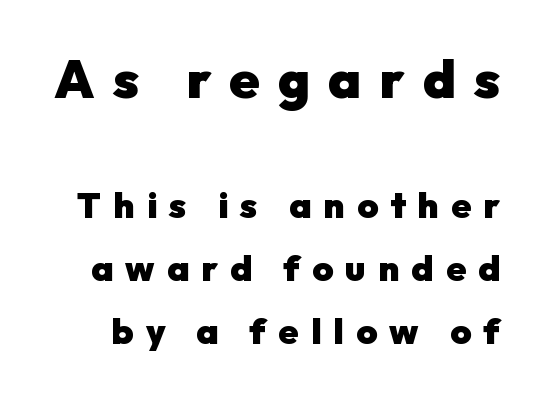
Q: Is the text bold? A: Yes.
Q: Is the text italic (slanted)? A: No, it is upright.
Q: Is the typeface a serif or a sans-serif typeface? A: Sans-serif.
Q: Is the text underlined? A: No.
Q: Is the spacing between letters normal or unusually wide? A: Unusually wide.
Q: Which block of text is set in a larger size, the first (top) or the second (bottom)? A: The first (top) one.
Q: Width (condensed, normal, or wide)? A: Normal.
Q: Stroke contrast? A: Low.
Q: x-height? A: Medium.
Q: Monospaced? A: No.
